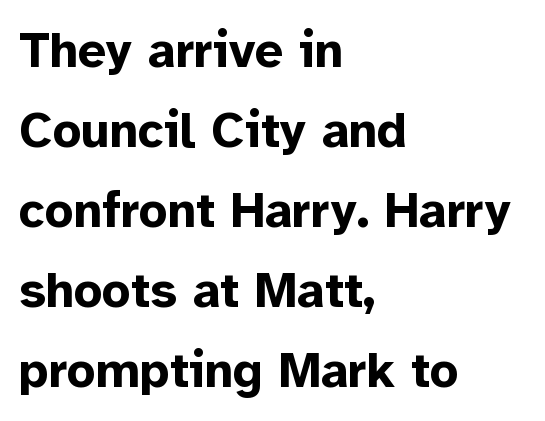
The image shows 50 px bold sans-serif type, upright; set left-aligned, normal line spacing (1.6x), normal letter spacing, not underlined; low stroke contrast and a medium x-height.
